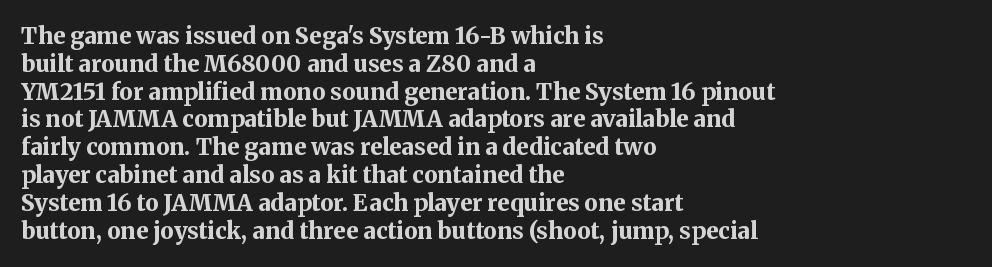
The image shows 23 px bold type, upright; set left-aligned, line spacing 1.21x, normal letter spacing, not underlined.
